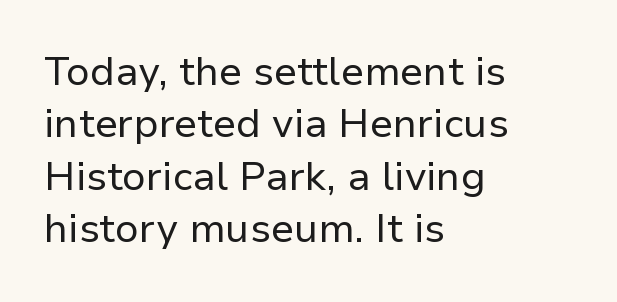
{"serif": "no", "italic": "no", "bold": "no", "weight": "regular", "width": "normal", "stroke_contrast": "low", "x_height": "medium", "monospaced": "no", "underline": "no", "align": "left", "line_spacing": "normal", "line_spacing_ratio": 1.31, "letter_spacing": "normal", "letter_spacing_em": 0.0, "glyph_px": 40}
